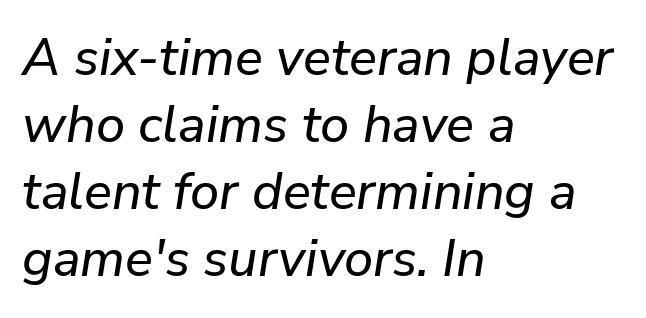
The image shows 52 px text type, italic (leaning right); set left-aligned, normal line spacing (1.29x), normal letter spacing, not underlined; low stroke contrast and a medium x-height.
